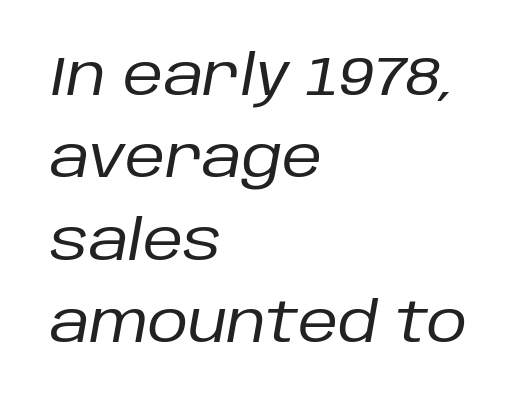
The image shows 56 px regular-weight type, italic (leaning right); set left-aligned, normal line spacing (1.47x), normal letter spacing, not underlined; low stroke contrast and a large x-height.
